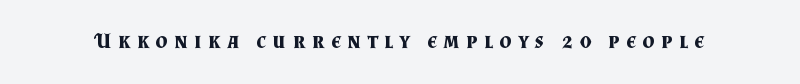
Q: Is the text bold? A: Yes.
Q: Is the text italic (slanted)? A: No, it is upright.
Q: Is the text underlined? A: No.
Q: Is the spacing between letters normal or unusually wide? A: Unusually wide.
